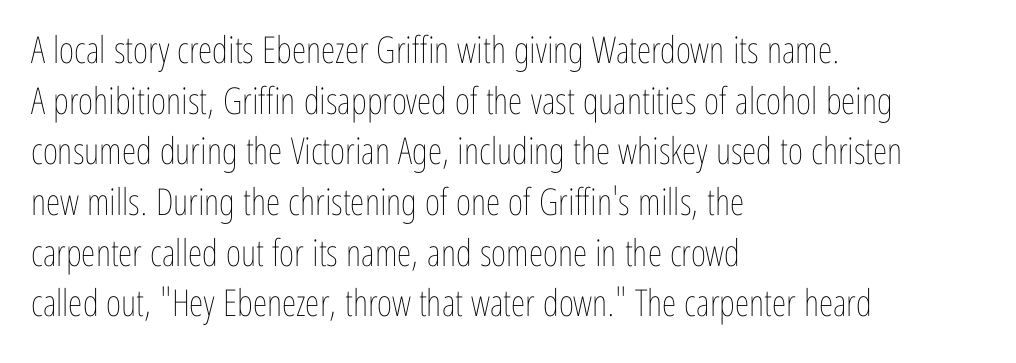
Q: Is the text bold? A: No.
Q: Is the text italic (slanted)? A: No, it is upright.
Q: Is the text underlined? A: No.
Q: How is the paragraph aligned? A: Left-aligned.
Q: Is the spacing between letters normal or unusually wide? A: Normal.
Q: Is the spacing between lines tight, normal or loose? A: Normal.
Q: Width (condensed, normal, or wide)? A: Condensed.
Q: Stroke contrast? A: Low.
Q: x-height? A: Medium.
Q: Monospaced? A: No.
